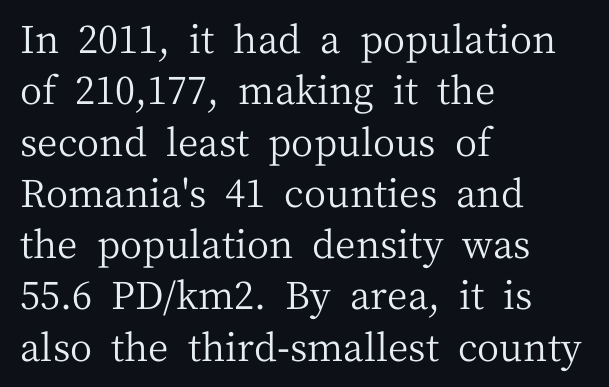
{"serif": "yes", "italic": "no", "bold": "no", "weight": "regular", "width": "normal", "stroke_contrast": "medium", "x_height": "medium", "monospaced": "no", "underline": "no", "align": "left", "line_spacing": "normal", "line_spacing_ratio": 1.35, "letter_spacing": "normal", "letter_spacing_em": 0.0, "glyph_px": 38}
